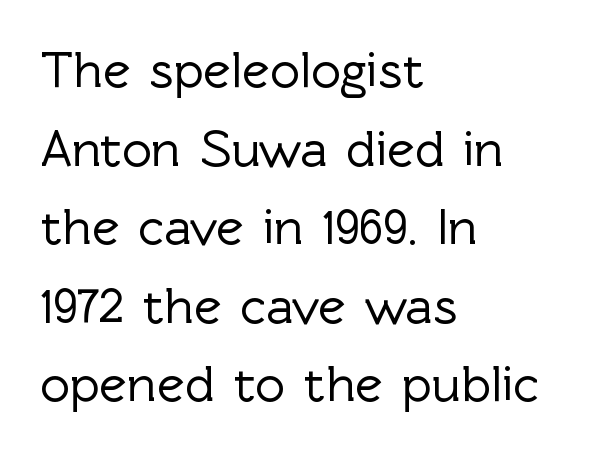
Q: Is the text italic (slanted)? A: No, it is upright.
Q: Is the typeface a serif or a sans-serif typeface? A: Sans-serif.
Q: Is the text underlined? A: No.
Q: How is the paragraph aligned? A: Left-aligned.
Q: Is the spacing between letters normal or unusually wide? A: Normal.
Q: Is the spacing between lines tight, normal or loose? A: Normal.
Q: Width (condensed, normal, or wide)? A: Normal.
Q: x-height? A: Medium.
Q: Monospaced? A: No.
